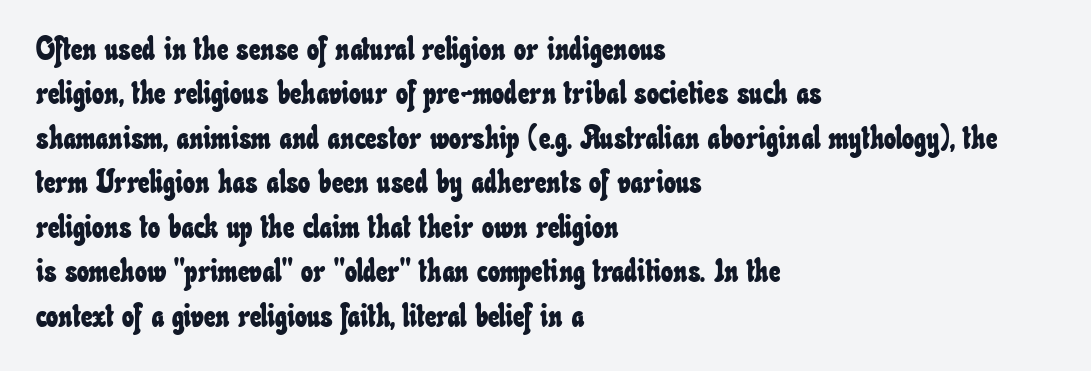
{"width": "condensed", "stroke_contrast": "low", "x_height": "small", "monospaced": "no", "underline": "no", "align": "left", "line_spacing": "normal", "line_spacing_ratio": 1.39, "letter_spacing": "normal", "letter_spacing_em": 0.0, "glyph_px": 32}
